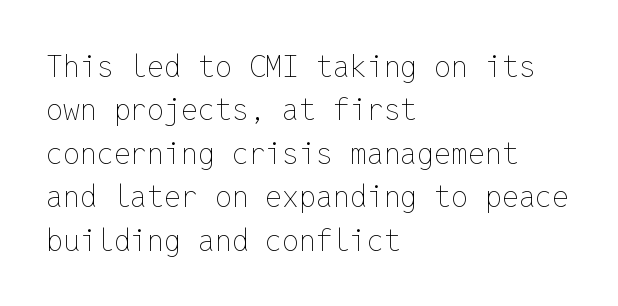
Each stroke keeps to a modest, everyday thickness or less. Looks like terminal output: every glyph gets an equal slot. Typeset ragged right — the left edge is the straight one. Regular leading. Quick note: not italic, upright.
